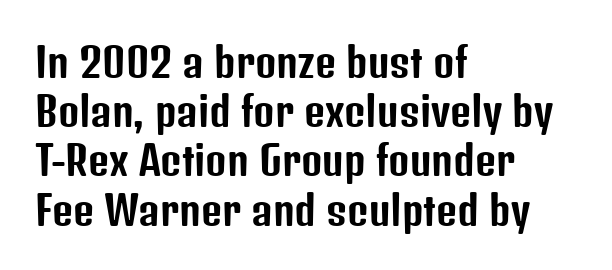
{"serif": "no", "italic": "no", "width": "condensed", "stroke_contrast": "low", "x_height": "medium", "monospaced": "no", "underline": "no", "align": "left", "line_spacing_ratio": 1.2, "letter_spacing": "normal", "letter_spacing_em": 0.0, "glyph_px": 41}
